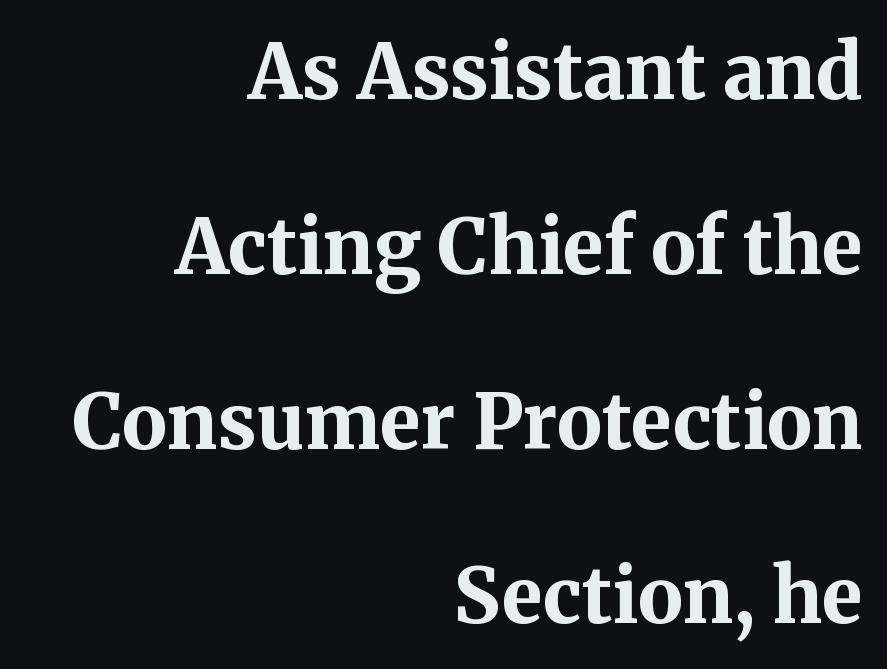
Q: Is the text bold? A: Yes.
Q: Is the text italic (slanted)? A: No, it is upright.
Q: Is the typeface a serif or a sans-serif typeface? A: Serif.
Q: Is the text underlined? A: No.
Q: How is the paragraph aligned? A: Right-aligned.
Q: Is the spacing between letters normal or unusually wide? A: Normal.
Q: Is the spacing between lines tight, normal or loose? A: Loose.
Q: Width (condensed, normal, or wide)? A: Normal.
Q: Stroke contrast? A: Medium.
Q: x-height? A: Medium.
Q: Monospaced? A: No.
